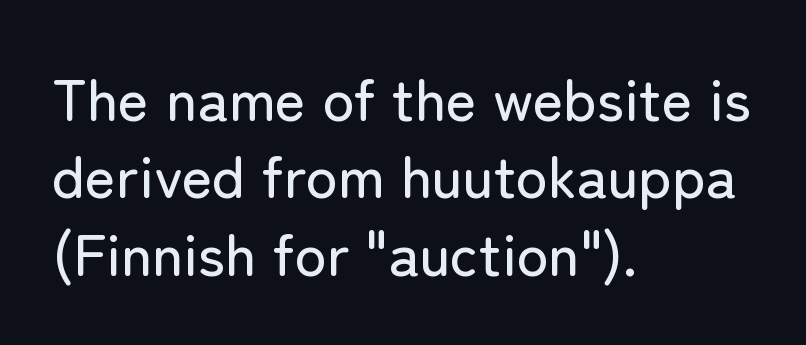
Q: Is the text italic (slanted)? A: No, it is upright.
Q: Is the typeface a serif or a sans-serif typeface? A: Sans-serif.
Q: Is the text underlined? A: No.
Q: How is the paragraph aligned? A: Left-aligned.
Q: Is the spacing between letters normal or unusually wide? A: Normal.
Q: Is the spacing between lines tight, normal or loose? A: Normal.
Q: Width (condensed, normal, or wide)? A: Normal.
Q: Stroke contrast? A: Low.
Q: x-height? A: Medium.
Q: Monospaced? A: No.
